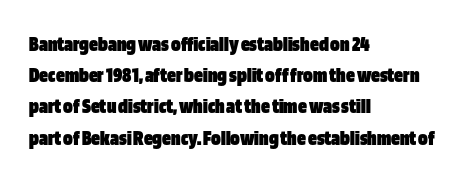
{"italic": "no", "bold": "yes", "underline": "no", "align": "left", "line_spacing": "normal", "line_spacing_ratio": 1.42, "letter_spacing": "normal", "letter_spacing_em": 0.0, "glyph_px": 22}
